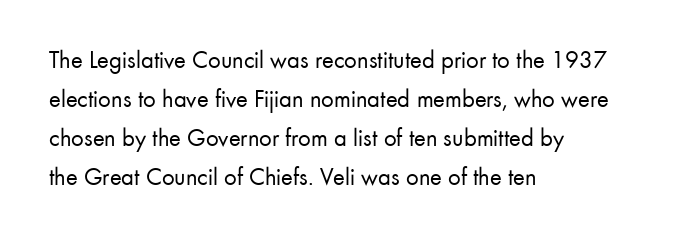
The image shows 25 px text type, upright; set left-aligned, normal line spacing (1.56x), normal letter spacing, not underlined.
